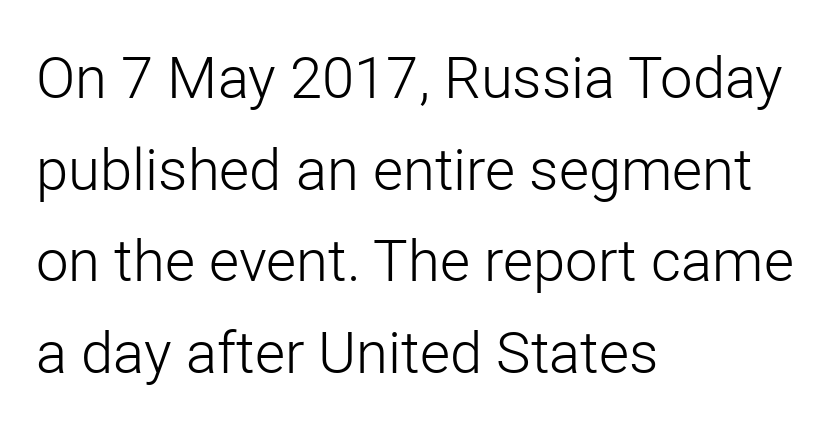
Rendered with straight, roman letterforms. The foot of each line stays bare and open. What stands out about the letter spacing? Nothing — it is the standard amount. No feet cap the strokes, marking this as sans-serif type.
